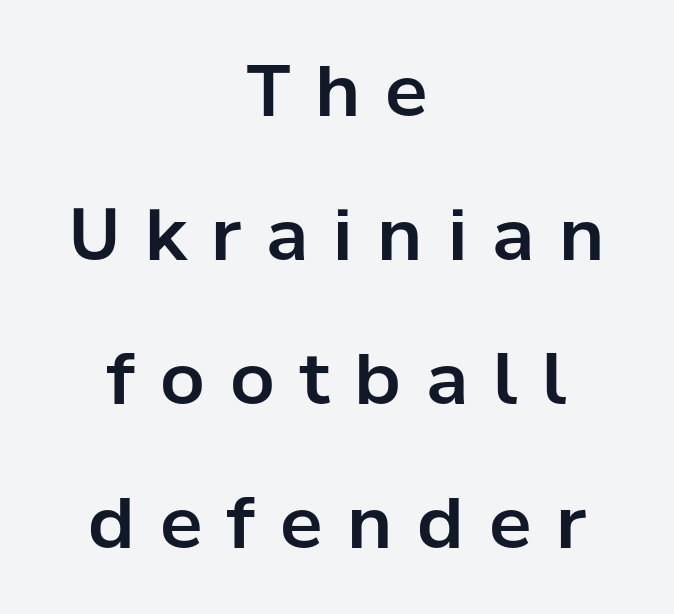
The designer dialed line spacing up above the default. This is roman type, the default non-slanted kind. Teacher's note: observe the equal gaps on both sides — that is centered alignment. Inter-character spacing is expanded well beyond the font's built-in metrics. The passage shown is typed in a proportional face where columns would drift. Type without underlining.
